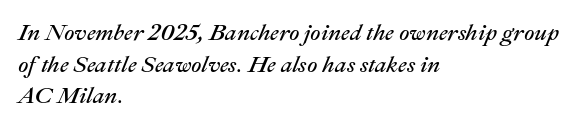
The glyphs look as if they've been sheared to an angle. Tracking value appears to be zero — textbook default spacing. The line-height multiplier appears to be the usual default. No heavy texture on the line: the type isn't bold. The ragged edge is on the right, which tells us the setting is flush left. The passage shown is not underscored anywhere.
